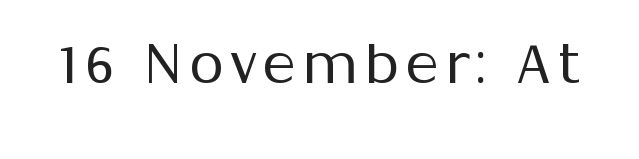
The image shows 56 px regular-weight sans-serif type, upright; set not underlined; medium stroke contrast and a medium x-height.
